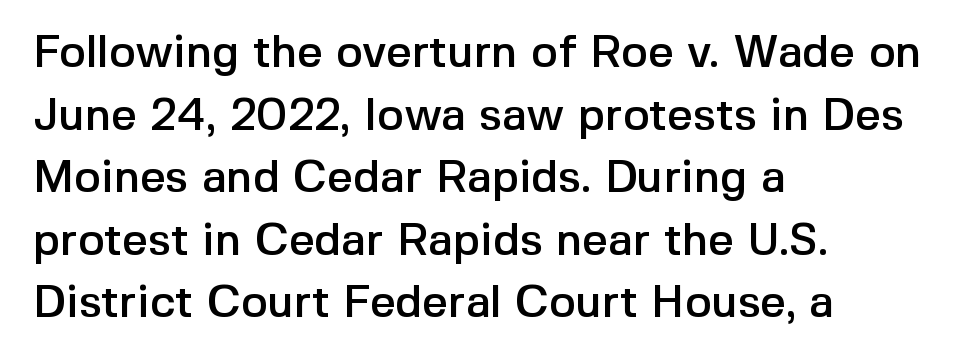
{"serif": "no", "italic": "no", "width": "normal", "x_height": "medium", "monospaced": "no", "underline": "no", "align": "left", "line_spacing": "normal", "line_spacing_ratio": 1.39, "letter_spacing": "normal", "letter_spacing_em": 0.0, "glyph_px": 45}
